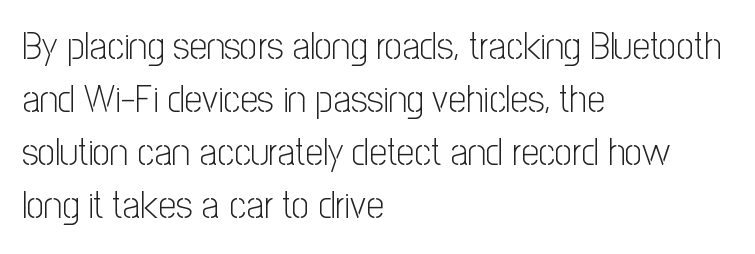
Q: Is the text bold? A: No.
Q: Is the text italic (slanted)? A: No, it is upright.
Q: Is the typeface a serif or a sans-serif typeface? A: Sans-serif.
Q: Is the text underlined? A: No.
Q: How is the paragraph aligned? A: Left-aligned.
Q: Is the spacing between letters normal or unusually wide? A: Normal.
Q: Is the spacing between lines tight, normal or loose? A: Normal.
Q: Width (condensed, normal, or wide)? A: Condensed.
Q: Stroke contrast? A: Low.
Q: x-height? A: Medium.
Q: Monospaced? A: No.
